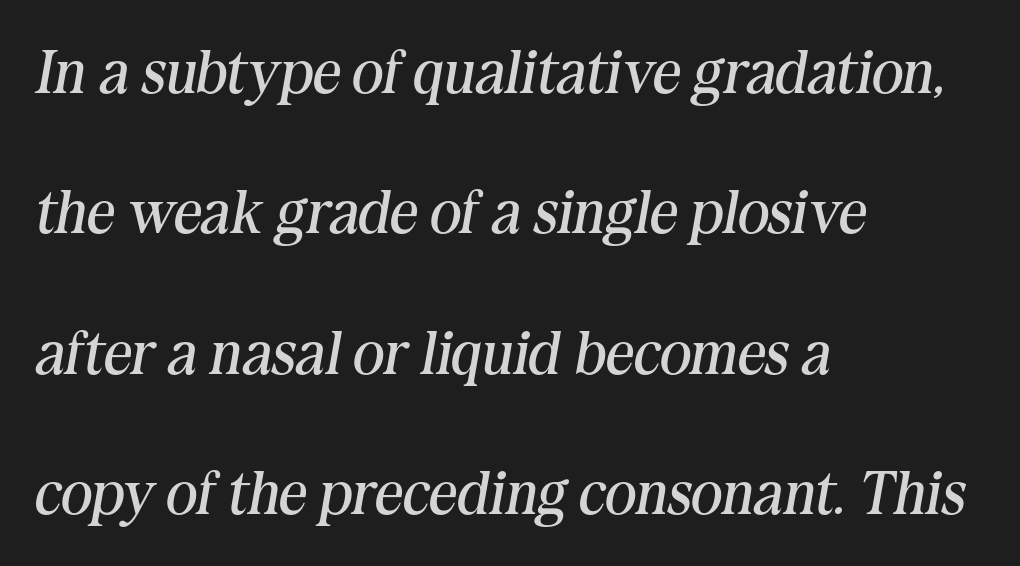
The image shows 61 px regular-weight serif type, italic (leaning right); set left-aligned, loose line spacing (2.3x), normal letter spacing, not underlined; medium stroke contrast and a medium x-height.
